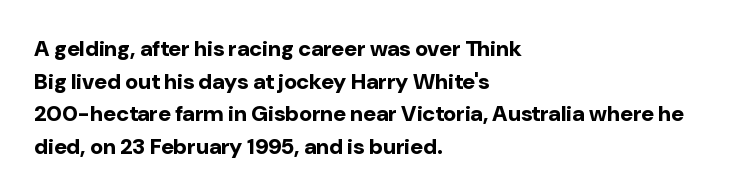
{"italic": "no", "bold": "yes", "underline": "no", "align": "left", "line_spacing": "normal", "line_spacing_ratio": 1.48, "letter_spacing": "normal", "letter_spacing_em": 0.0, "glyph_px": 22}
